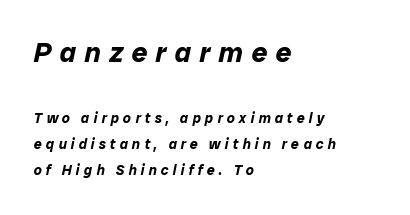
{"italic": "yes", "lean": "right", "slant_degrees": 12, "bold": "yes", "weight": "bold", "width": "normal", "stroke_contrast": "low", "x_height": "medium", "monospaced": "no", "underline": "no", "align": "left", "line_spacing_ratio": 1.87, "letter_spacing": "wide", "letter_spacing_em": 0.3, "larger_block": "first", "size_ratio": 2.0, "glyph_px": 28}
